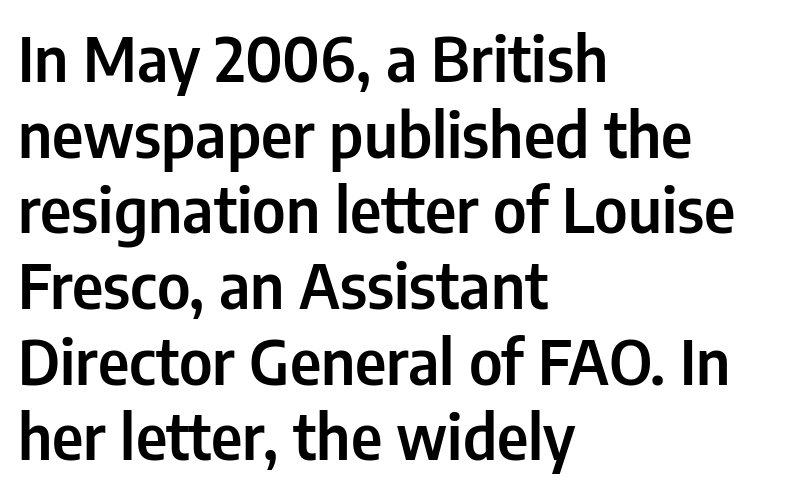
{"serif": "no", "italic": "no", "width": "condensed", "stroke_contrast": "low", "x_height": "medium", "monospaced": "no", "underline": "no", "align": "left", "line_spacing_ratio": 1.22, "letter_spacing": "normal", "letter_spacing_em": 0.0, "glyph_px": 62}
